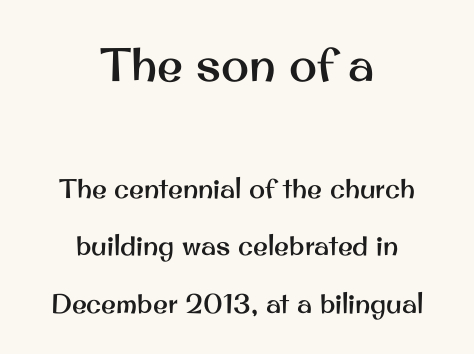
The image shows 47 px sans-serif type, upright; set centered, loose line spacing (2.12x), normal letter spacing, not underlined; the first (top) block is 1.74x larger; medium stroke contrast and a small x-height.
